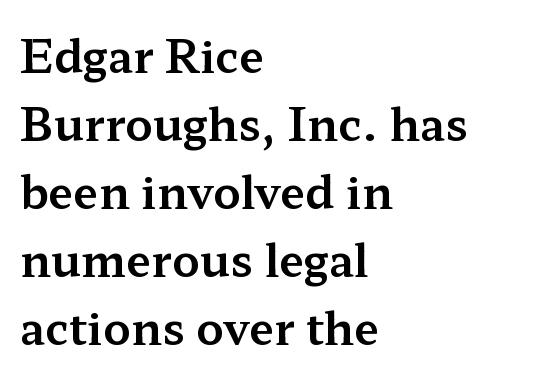
Inter-character spacing is left at the font's built-in metrics. Looks like regular typesetting: each glyph gets only the width it needs. Each line starts at the same left margin while the right side varies. This sample keeps an unexceptional amount of space between lines. The string is rendered with underlining switched off. Posture: straight, roman, zero tilt.
